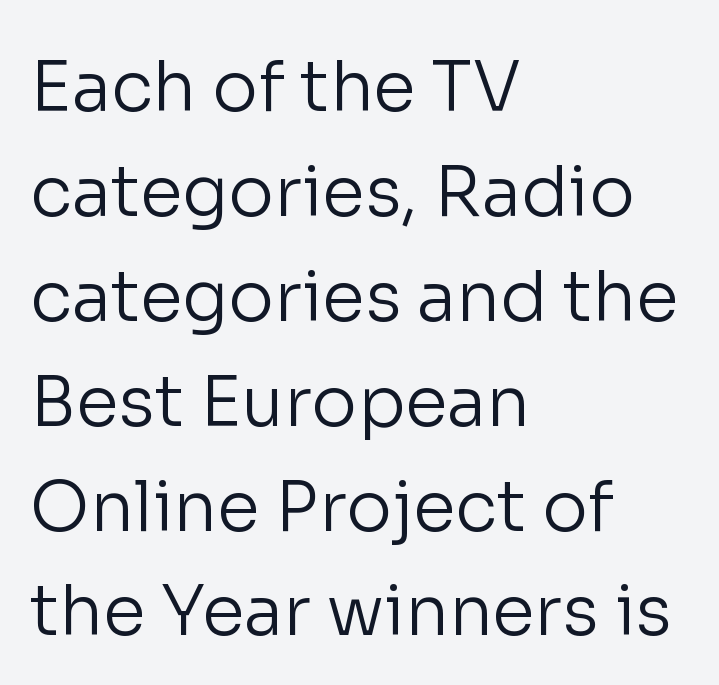
{"serif": "no", "italic": "no", "bold": "no", "weight": "regular", "width": "normal", "stroke_contrast": "low", "x_height": "medium", "monospaced": "no", "underline": "no", "align": "left", "line_spacing": "normal", "line_spacing_ratio": 1.52, "letter_spacing": "normal", "letter_spacing_em": 0.0, "glyph_px": 69}
